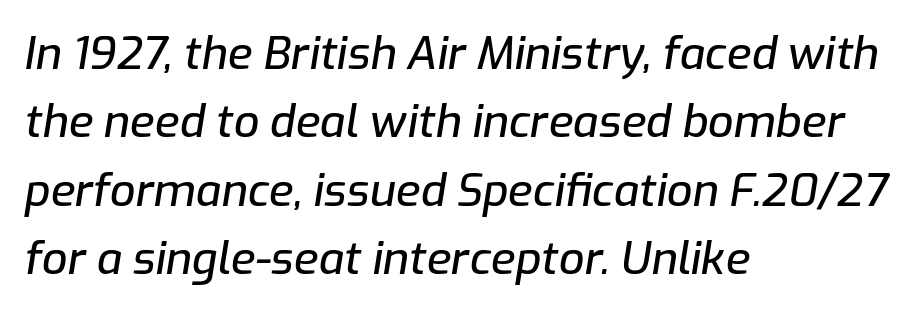
The image shows 45 px text type, italic (leaning right); set left-aligned, normal line spacing (1.52x), normal letter spacing, not underlined; low stroke contrast and a medium x-height.
